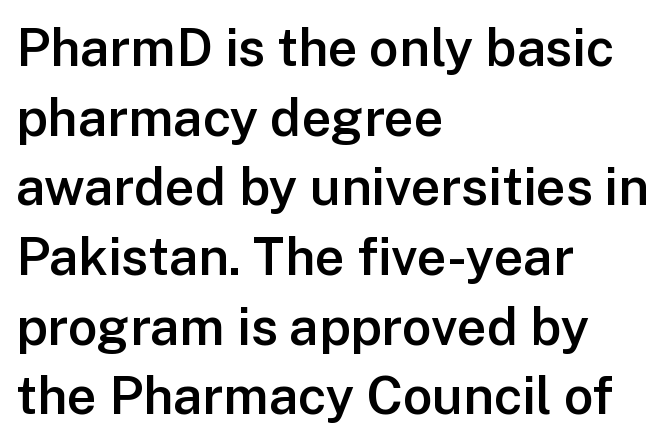
Q: Is the text bold? A: Semi-bold.
Q: Is the text italic (slanted)? A: No, it is upright.
Q: Is the typeface a serif or a sans-serif typeface? A: Sans-serif.
Q: Is the text underlined? A: No.
Q: How is the paragraph aligned? A: Left-aligned.
Q: Is the spacing between letters normal or unusually wide? A: Normal.
Q: Is the spacing between lines tight, normal or loose? A: Normal.
Q: Width (condensed, normal, or wide)? A: Normal.
Q: Stroke contrast? A: Low.
Q: x-height? A: Medium.
Q: Monospaced? A: No.
